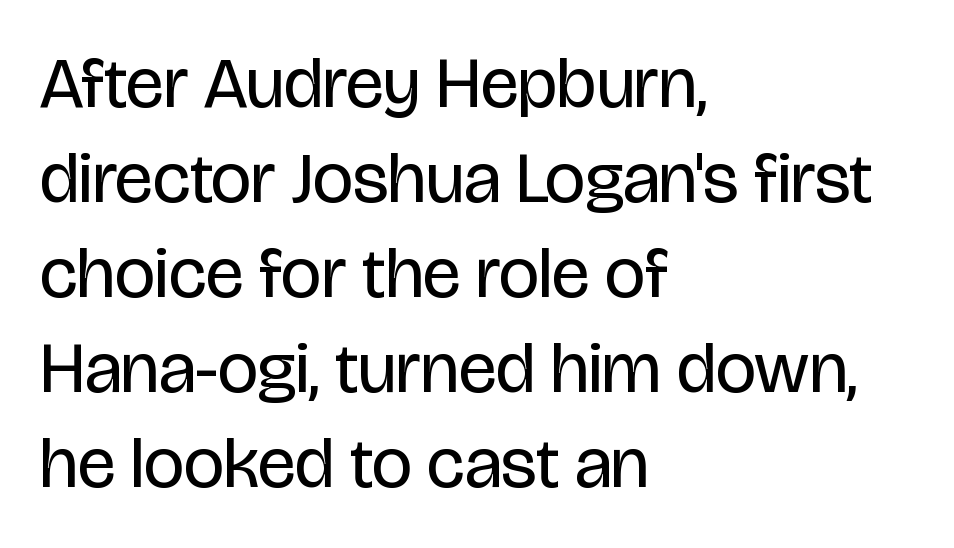
{"serif": "no", "italic": "no", "bold": "no", "weight": "regular", "width": "condensed", "stroke_contrast": "low", "x_height": "large", "monospaced": "no", "underline": "no", "align": "left", "line_spacing": "normal", "line_spacing_ratio": 1.32, "letter_spacing": "normal", "letter_spacing_em": 0.0, "glyph_px": 72}
